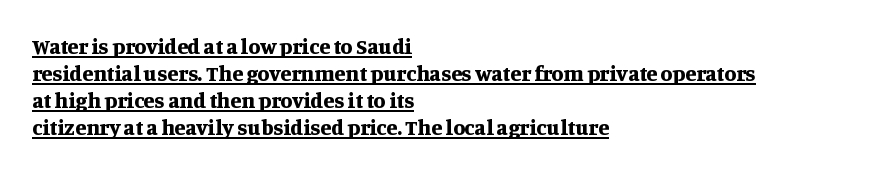
{"italic": "no", "bold": "yes", "underline": "yes", "align": "left", "line_spacing_ratio": 1.22, "letter_spacing": "normal", "letter_spacing_em": 0.0, "glyph_px": 22}
